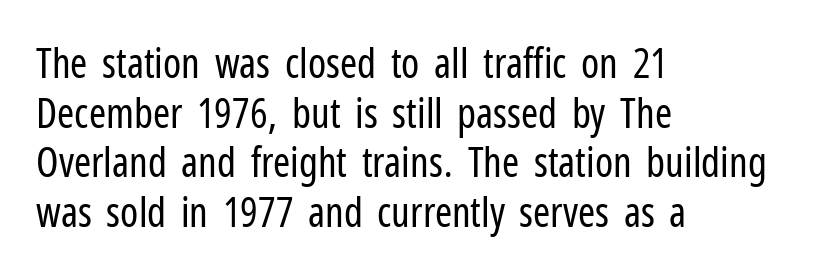
The image shows 41 px regular-weight, condensed sans-serif type, upright; set left-aligned, line spacing 1.21x, normal letter spacing, not underlined; low stroke contrast and a medium x-height.
